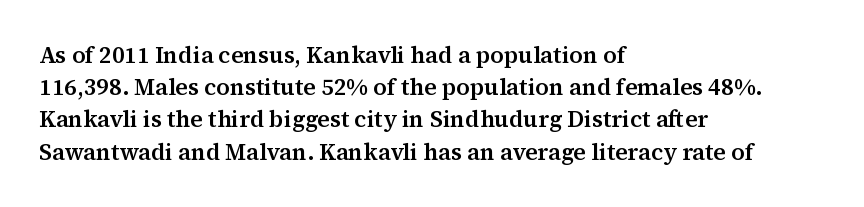
Q: Is the text italic (slanted)? A: No, it is upright.
Q: Is the text underlined? A: No.
Q: How is the paragraph aligned? A: Left-aligned.
Q: Is the spacing between letters normal or unusually wide? A: Normal.
Q: Is the spacing between lines tight, normal or loose? A: Normal.
